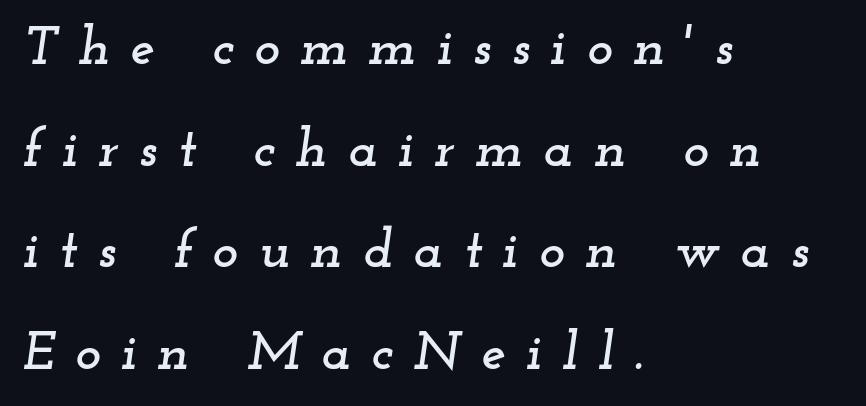
Tracking here is generous; glyphs stand well apart from one another. Lines of text with bare space underneath. Proportional: the letters do not fall into vertical columns. Every row of glyphs begins at an identical x-position on the left. A typesetter would mark this as italic.
